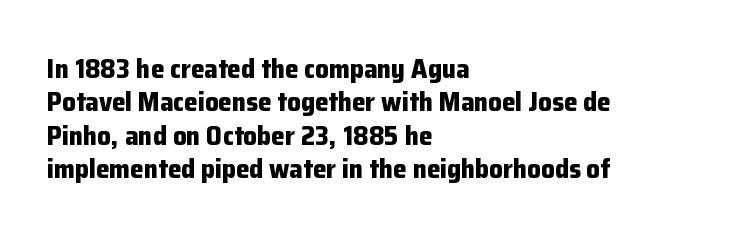
The image shows 27 px bold type, upright; set left-aligned, line spacing 1.24x, normal letter spacing, not underlined.
